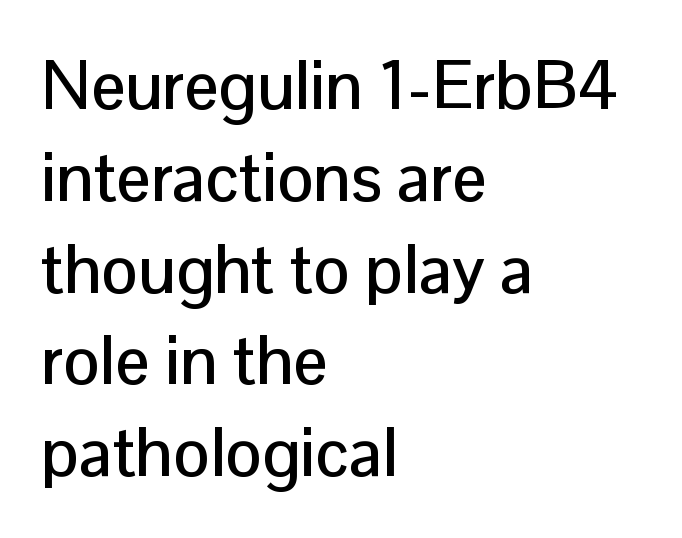
The image shows 68 px sans-serif type, upright; set left-aligned, normal line spacing (1.35x), normal letter spacing, not underlined; low stroke contrast and a medium x-height.
